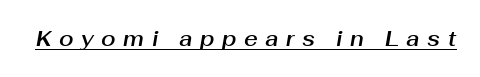
Q: Is the text italic (slanted)? A: Yes, it leans right by about 10 degrees.
Q: Is the text underlined? A: Yes.
Q: Is the spacing between letters normal or unusually wide? A: Unusually wide.
